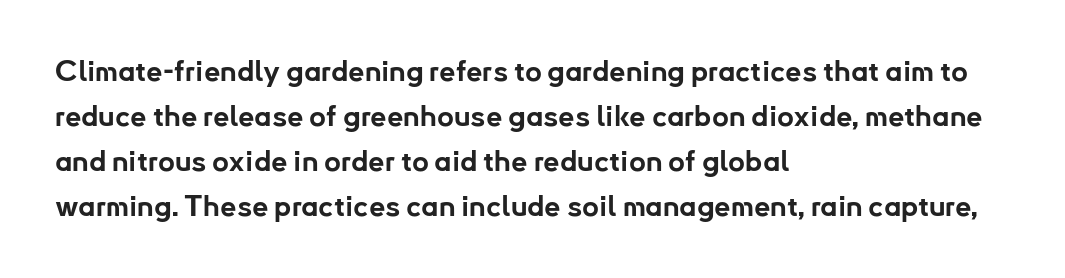
Each row of text sits above clean, open space. The passage shown stacks its lines at a standard gap. The strokes are fattened all the way to bold. Designer's note — italics off, roman on. Line starts are locked; line ends wander. The face used here is proportionally spaced, like ordinary book or web type.
